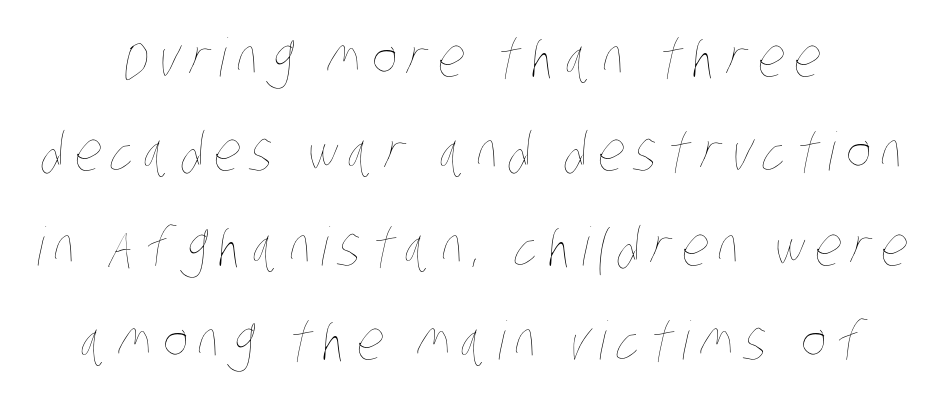
{"bold": "no", "weight": "thin", "width": "condensed", "stroke_contrast": "low", "x_height": "large", "monospaced": "no", "underline": "no", "align": "center", "line_spacing_ratio": 1.78, "glyph_px": 53}
